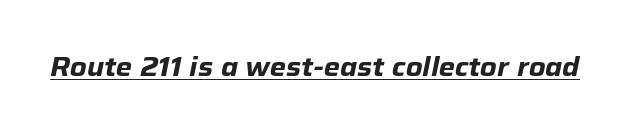
The image shows 26 px bold type, italic (leaning right); set normal letter spacing, underlined.
